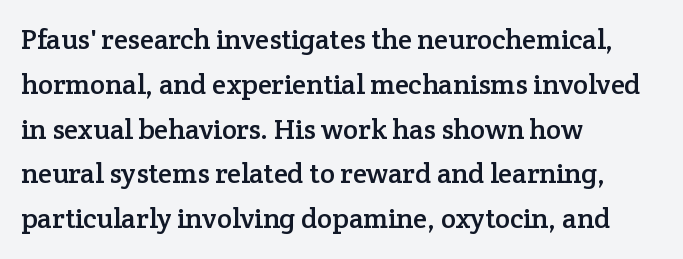
Q: Is the text italic (slanted)? A: No, it is upright.
Q: Is the typeface a serif or a sans-serif typeface? A: Serif.
Q: Is the text underlined? A: No.
Q: How is the paragraph aligned? A: Left-aligned.
Q: Is the spacing between letters normal or unusually wide? A: Normal.
Q: Is the spacing between lines tight, normal or loose? A: Normal.
Q: Width (condensed, normal, or wide)? A: Normal.
Q: Stroke contrast? A: Low.
Q: x-height? A: Medium.
Q: Monospaced? A: No.
